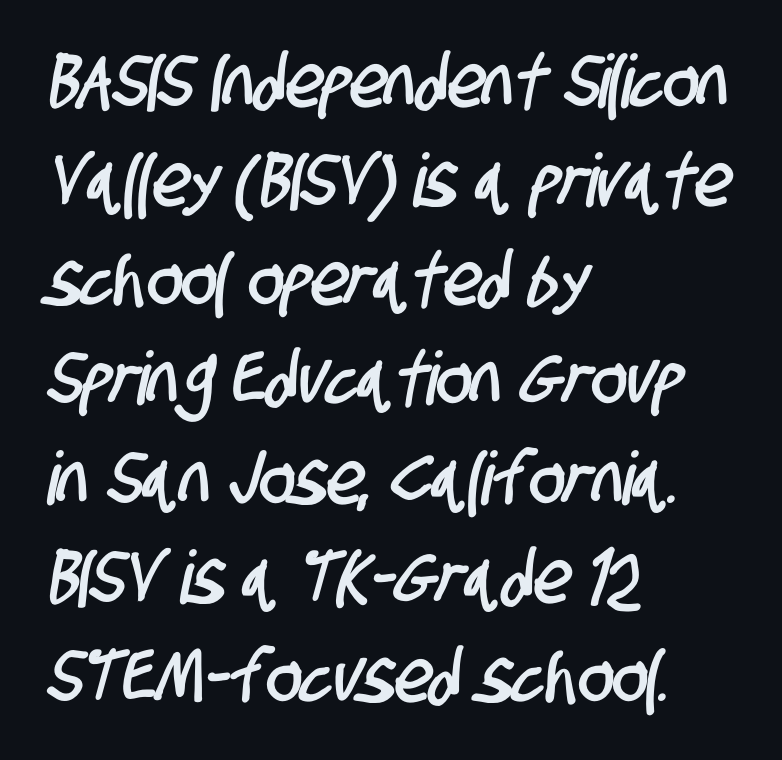
{"serif": "no", "width": "condensed", "stroke_contrast": "low", "x_height": "large", "monospaced": "no", "underline": "no", "align": "left", "line_spacing": "normal", "line_spacing_ratio": 1.34, "letter_spacing": "normal", "letter_spacing_em": 0.0, "glyph_px": 74}
